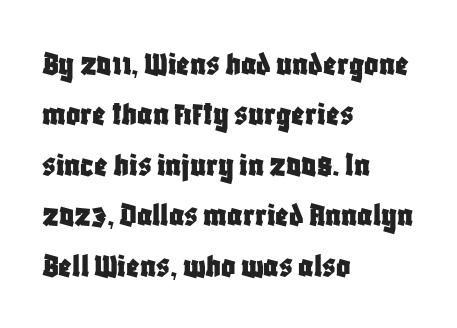
These lines are rendered in a variable-pitch font. These lines are set flush left with a ragged right edge. Font category for this specimen: sans-serif. Vertically, the passage feels balanced, rows spaced as you'd expect.
